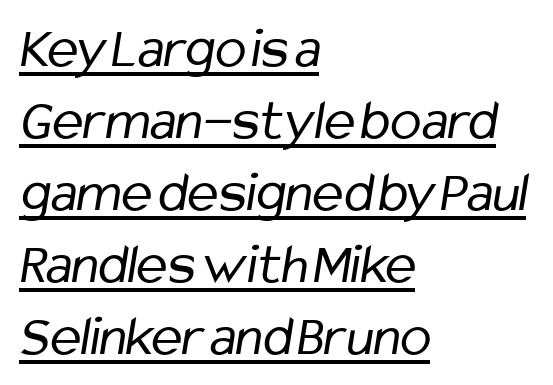
Q: Is the text bold? A: No.
Q: Is the typeface a serif or a sans-serif typeface? A: Sans-serif.
Q: Is the text underlined? A: Yes.
Q: How is the paragraph aligned? A: Left-aligned.
Q: Is the spacing between letters normal or unusually wide? A: Normal.
Q: Width (condensed, normal, or wide)? A: Condensed.
Q: Stroke contrast? A: Low.
Q: x-height? A: Medium.
Q: Monospaced? A: No.
